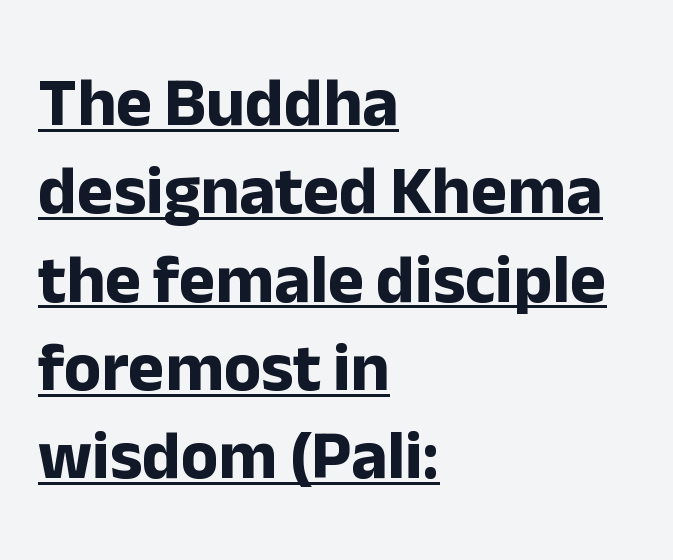
Q: Is the text bold? A: Yes.
Q: Is the text italic (slanted)? A: No, it is upright.
Q: Is the typeface a serif or a sans-serif typeface? A: Sans-serif.
Q: Is the text underlined? A: Yes.
Q: How is the paragraph aligned? A: Left-aligned.
Q: Is the spacing between letters normal or unusually wide? A: Normal.
Q: Is the spacing between lines tight, normal or loose? A: Normal.
Q: Width (condensed, normal, or wide)? A: Normal.
Q: Stroke contrast? A: Low.
Q: x-height? A: Medium.
Q: Monospaced? A: No.
